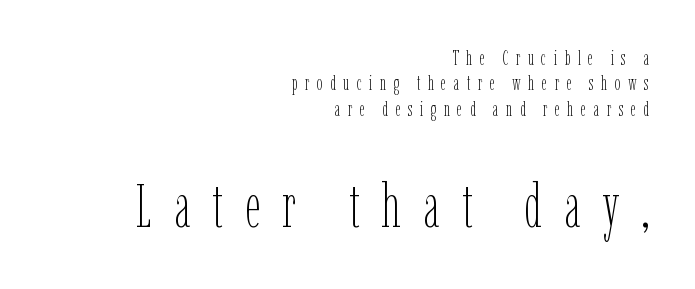
Letter spacing: wide. The lines sit at an ordinary, default distance from one another. The letters look calm and open, with moderate or lighter stems. Which of the two is more prominent by size? The second, at the bottom. The words here are not underlined.
